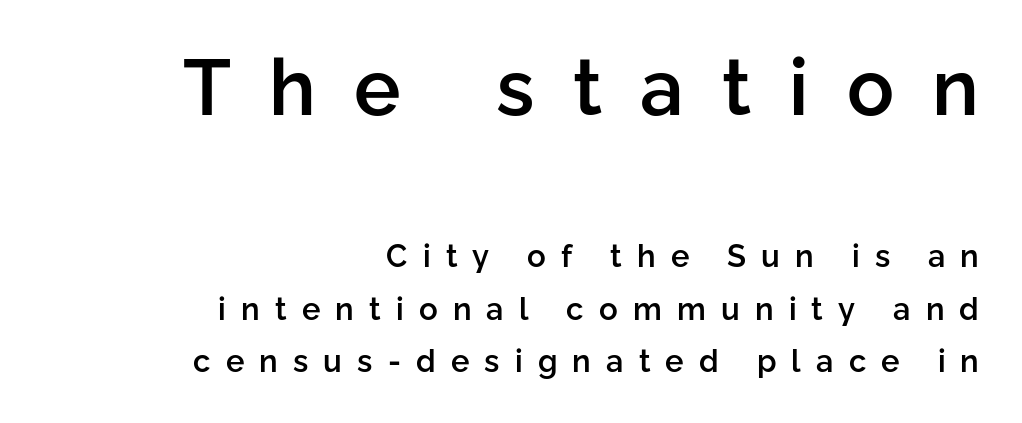
The image shows 78 px semibold sans-serif type, upright; set right-aligned, normal line spacing (1.7x), unusually wide letter spacing (+0.49 em), not underlined; the first (top) block is 2.52x larger; low stroke contrast and a medium x-height.
